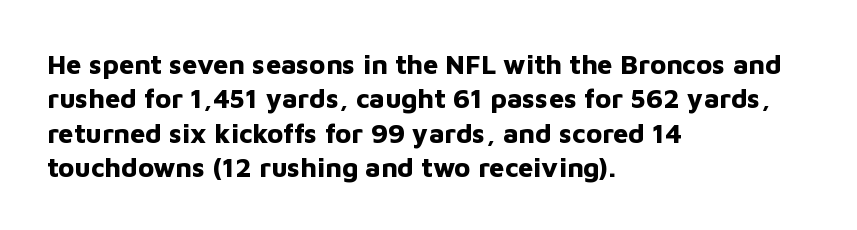
The image shows 27 px bold type, upright; set left-aligned, normal line spacing (1.27x), normal letter spacing, not underlined.
